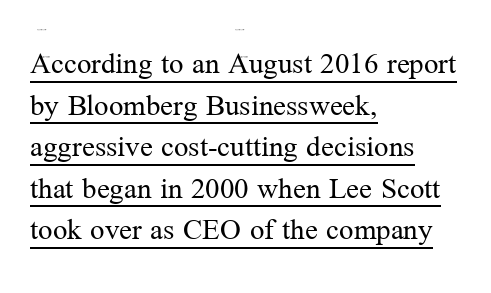
Q: Is the text bold? A: No.
Q: Is the text italic (slanted)? A: No, it is upright.
Q: Is the typeface a serif or a sans-serif typeface? A: Serif.
Q: Is the text underlined? A: Yes.
Q: How is the paragraph aligned? A: Left-aligned.
Q: Is the spacing between letters normal or unusually wide? A: Normal.
Q: Is the spacing between lines tight, normal or loose? A: Normal.
Q: Width (condensed, normal, or wide)? A: Normal.
Q: Stroke contrast? A: Medium.
Q: x-height? A: Medium.
Q: Monospaced? A: No.
